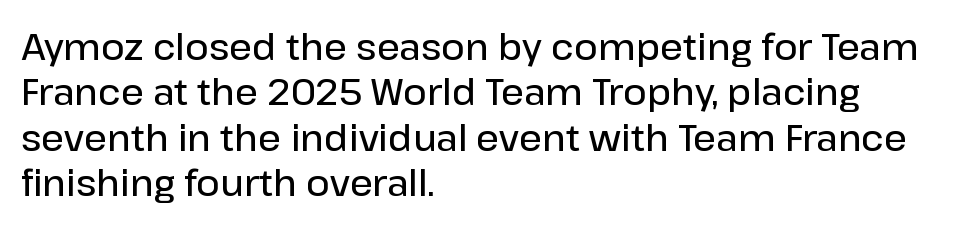
Q: Is the text bold? A: Semi-bold.
Q: Is the text italic (slanted)? A: No, it is upright.
Q: Is the typeface a serif or a sans-serif typeface? A: Sans-serif.
Q: Is the text underlined? A: No.
Q: How is the paragraph aligned? A: Left-aligned.
Q: Is the spacing between letters normal or unusually wide? A: Normal.
Q: Is the spacing between lines tight, normal or loose? A: Normal.
Q: Width (condensed, normal, or wide)? A: Normal.
Q: Stroke contrast? A: Low.
Q: x-height? A: Medium.
Q: Monospaced? A: No.
